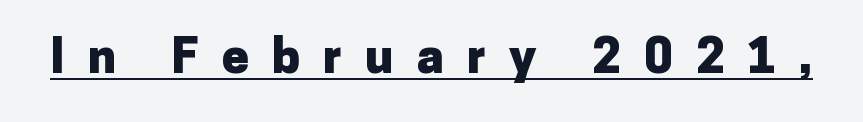
{"serif": "no", "italic": "no", "bold": "yes", "weight": "heavy", "width": "normal", "stroke_contrast": "low", "x_height": "medium", "monospaced": "no", "underline": "yes", "letter_spacing": "wide", "letter_spacing_em": 0.48, "glyph_px": 48}
